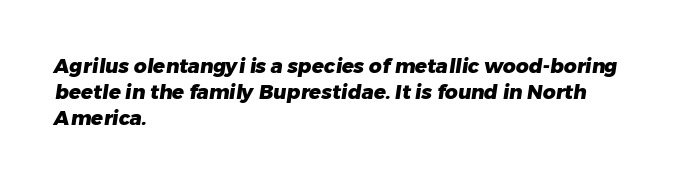
This block has exactly the height ordinary leading produces. As a designer I'd log this as weight 700, bold. The line texture is even and compact thanks to regular tracking. Layout note: lines flush left. The area under the type is left untouched.
